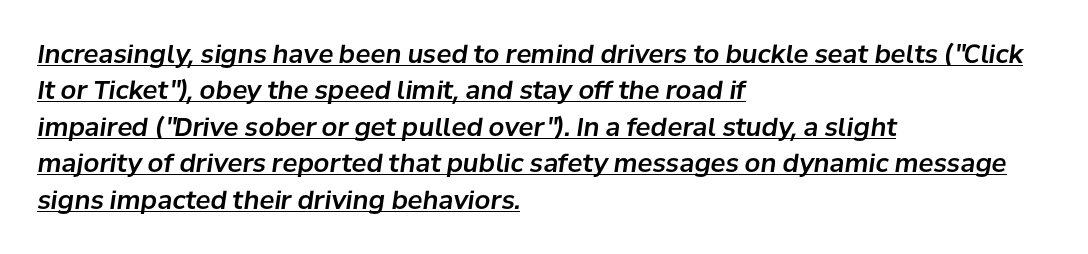
The image shows 25 px text type, italic (leaning right); set left-aligned, normal line spacing (1.46x), normal letter spacing, underlined.
